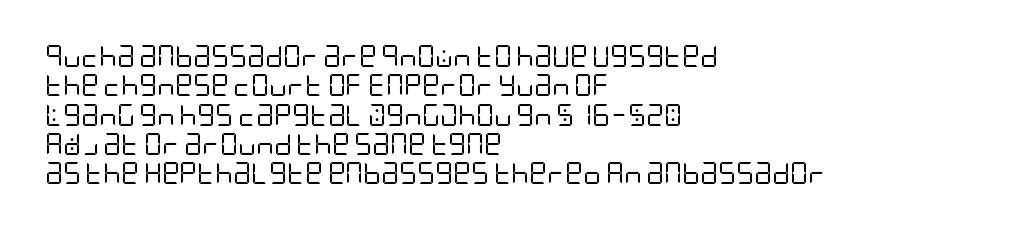
The image shows 22 px text type, upright; set left-aligned, normal line spacing (1.33x), normal letter spacing, not underlined.
